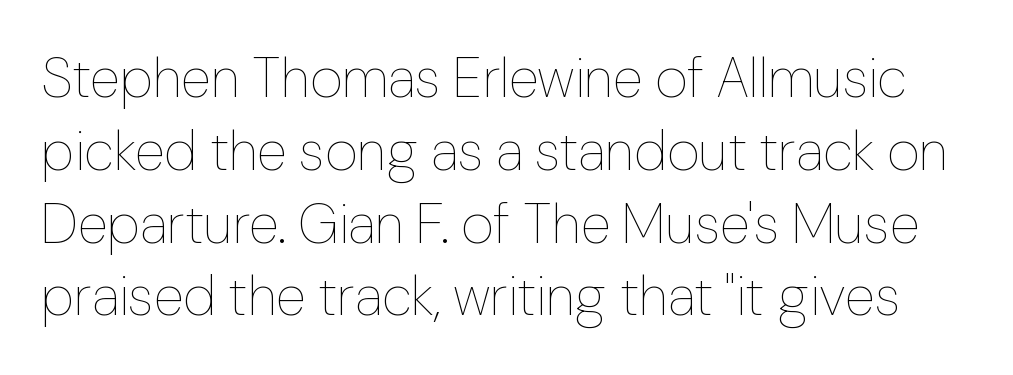
The image shows 56 px thin type, upright; set normal line spacing (1.3x), normal letter spacing, not underlined; low stroke contrast and a medium x-height.
